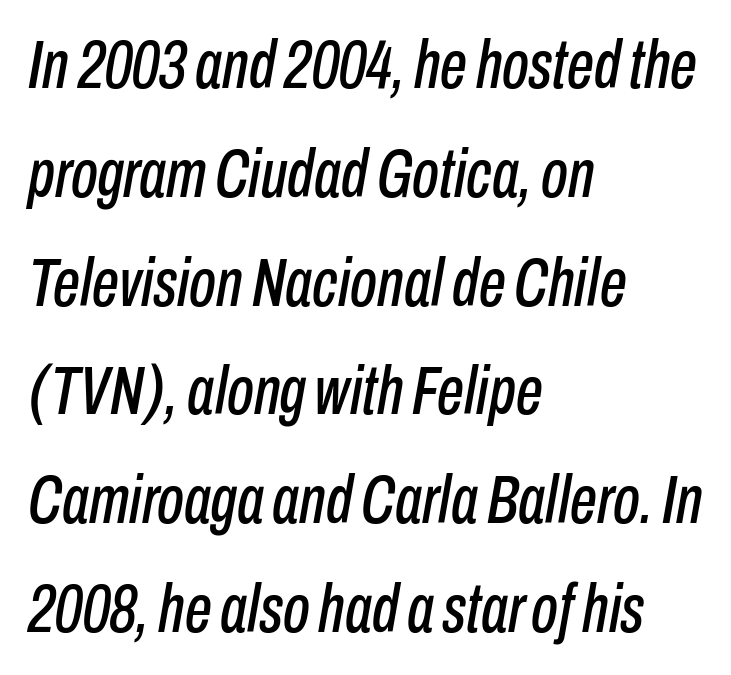
{"italic": "yes", "lean": "right", "slant_degrees": 10, "width": "condensed", "stroke_contrast": "low", "x_height": "medium", "monospaced": "no", "underline": "no", "align": "left", "line_spacing": "normal", "line_spacing_ratio": 1.6, "letter_spacing": "normal", "letter_spacing_em": 0.0, "glyph_px": 68}
